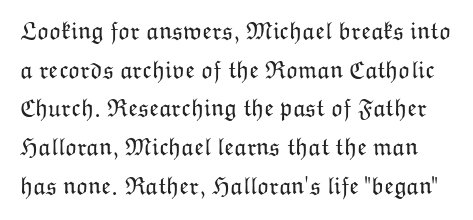
The image shows 25 px text type, upright; set normal line spacing (1.55x), normal letter spacing, not underlined.
